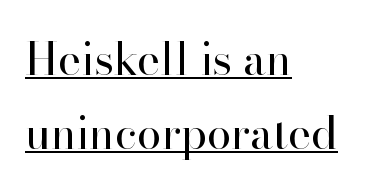
Q: Is the text bold? A: No.
Q: Is the text italic (slanted)? A: No, it is upright.
Q: Is the typeface a serif or a sans-serif typeface? A: Serif.
Q: Is the text underlined? A: Yes.
Q: How is the paragraph aligned? A: Left-aligned.
Q: Is the spacing between letters normal or unusually wide? A: Normal.
Q: Is the spacing between lines tight, normal or loose? A: Normal.
Q: Width (condensed, normal, or wide)? A: Normal.
Q: Stroke contrast? A: High.
Q: x-height? A: Small.
Q: Monospaced? A: No.
